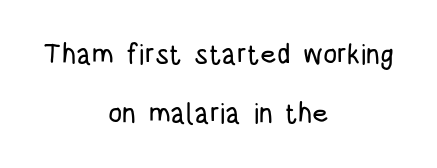
The image shows 28 px condensed sans-serif type, upright; set centered, loose line spacing (2.09x), normal letter spacing, not underlined; low stroke contrast and a large x-height.
